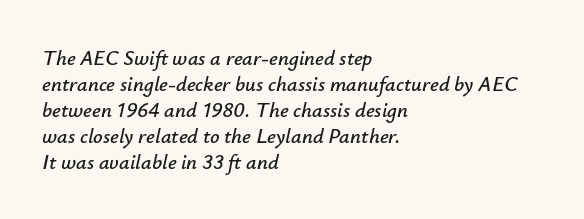
{"italic": "yes", "lean": "right", "slant_degrees": 12, "underline": "no", "align": "left", "line_spacing_ratio": 1.24, "letter_spacing": "normal", "letter_spacing_em": 0.0, "glyph_px": 21}
